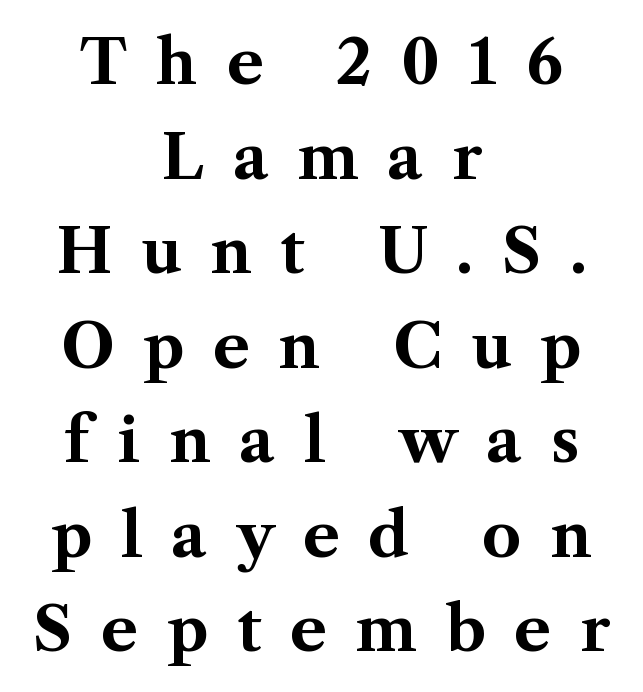
The image shows 61 px bold serif type, upright; set centered, normal line spacing (1.55x), unusually wide letter spacing (+0.47 em), not underlined; medium stroke contrast and a medium x-height.
